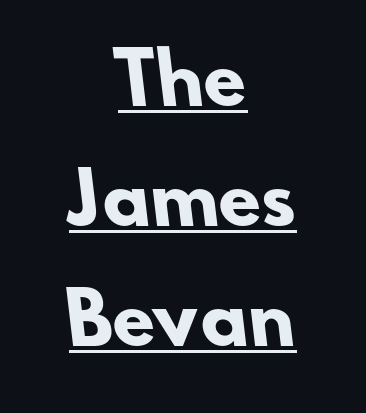
{"serif": "no", "bold": "yes", "weight": "heavy", "width": "normal", "stroke_contrast": "low", "x_height": "small", "monospaced": "no", "underline": "yes", "align": "center", "line_spacing_ratio": 1.74, "letter_spacing": "normal", "letter_spacing_em": 0.0, "glyph_px": 69}
